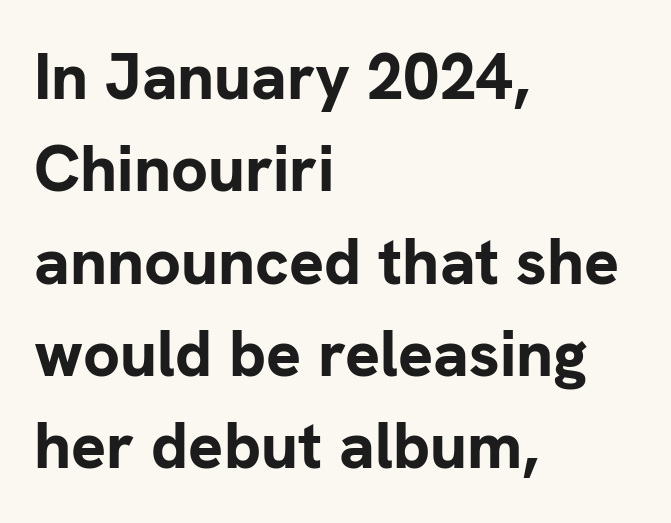
Q: Is the text bold? A: Yes.
Q: Is the text italic (slanted)? A: No, it is upright.
Q: Is the typeface a serif or a sans-serif typeface? A: Sans-serif.
Q: Is the text underlined? A: No.
Q: How is the paragraph aligned? A: Left-aligned.
Q: Is the spacing between letters normal or unusually wide? A: Normal.
Q: Is the spacing between lines tight, normal or loose? A: Normal.
Q: Width (condensed, normal, or wide)? A: Normal.
Q: Stroke contrast? A: Low.
Q: x-height? A: Medium.
Q: Monospaced? A: No.
